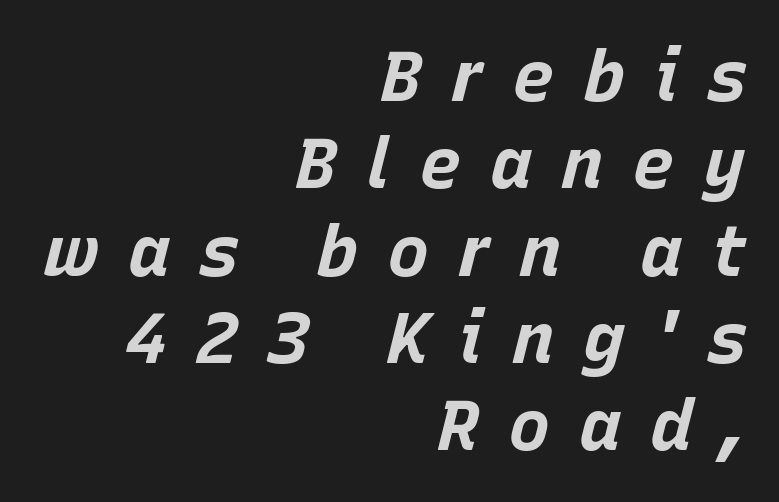
These lines have a slow, spaced-out rhythm from letter to letter. One-word summary of the alignment: right. This sample has the flowing, uneven cadence of proportional lettering. Italic? Definitely — the glyphs are oblique. Notice how thick the strokes are: this is what a full bold looks like. The area under the type is left untouched.
